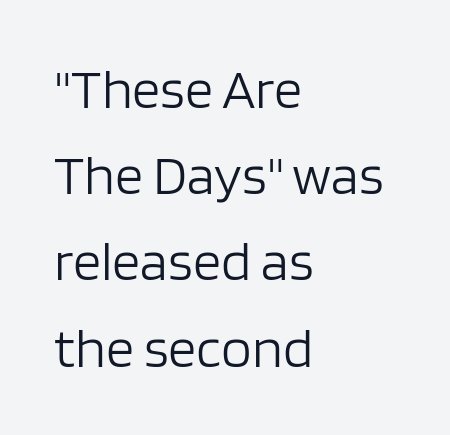
{"serif": "no", "italic": "no", "bold": "no", "weight": "light", "width": "normal", "stroke_contrast": "low", "x_height": "large", "monospaced": "no", "underline": "no", "align": "left", "line_spacing": "normal", "line_spacing_ratio": 1.54, "letter_spacing": "normal", "letter_spacing_em": 0.0, "glyph_px": 56}
